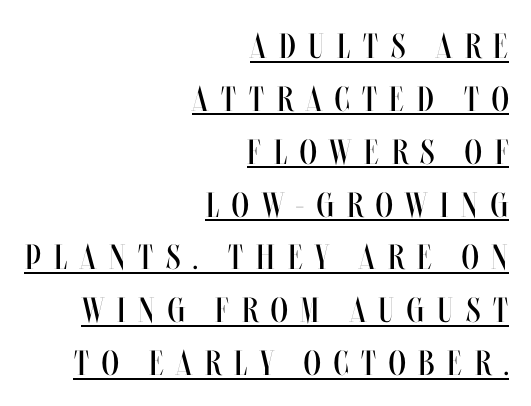
Character widths vary here, with narrow letters taking less room than wide ones. The leading is moderate, giving the passage an even texture. Italic: no, the glyphs are upright roman. The lines in this sample share a right terminus and differ only in where they begin.
